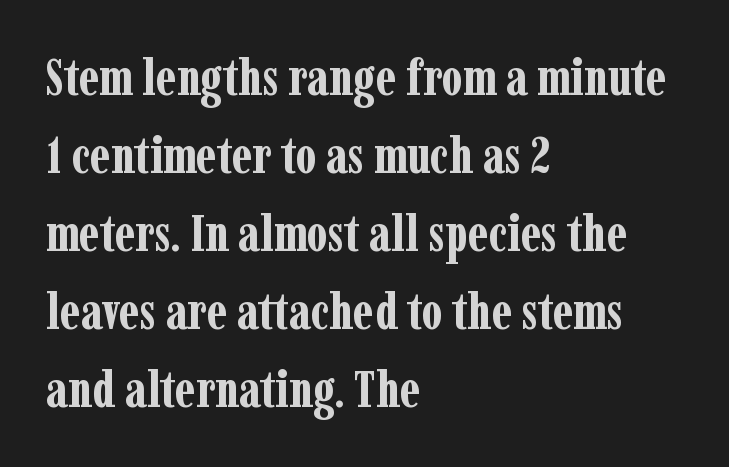
Any mark beneath the type? The region is blank. Italic: no, the glyphs are upright roman. How are the letters spaced? Ordinarily, with no added tracking. Is the block centered? No — it sits flush against the left margin. Baseline-to-baseline distance is the conventional proportion of letter height.
